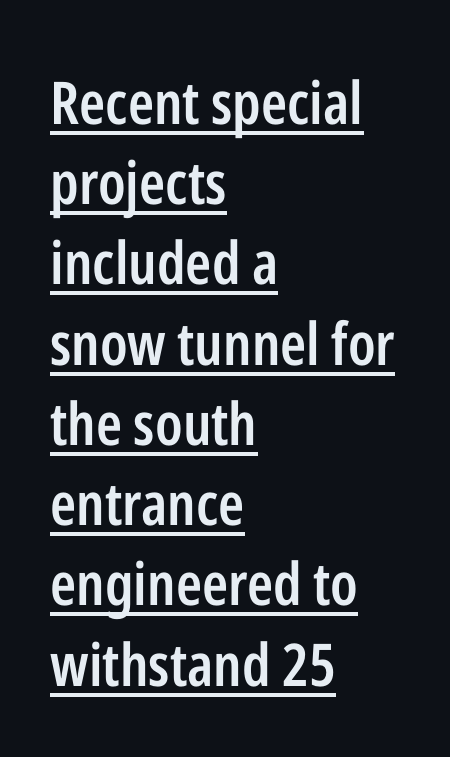
The image shows 59 px semibold, condensed sans-serif type, upright; set left-aligned, normal line spacing (1.36x), normal letter spacing, underlined; low stroke contrast and a medium x-height.
